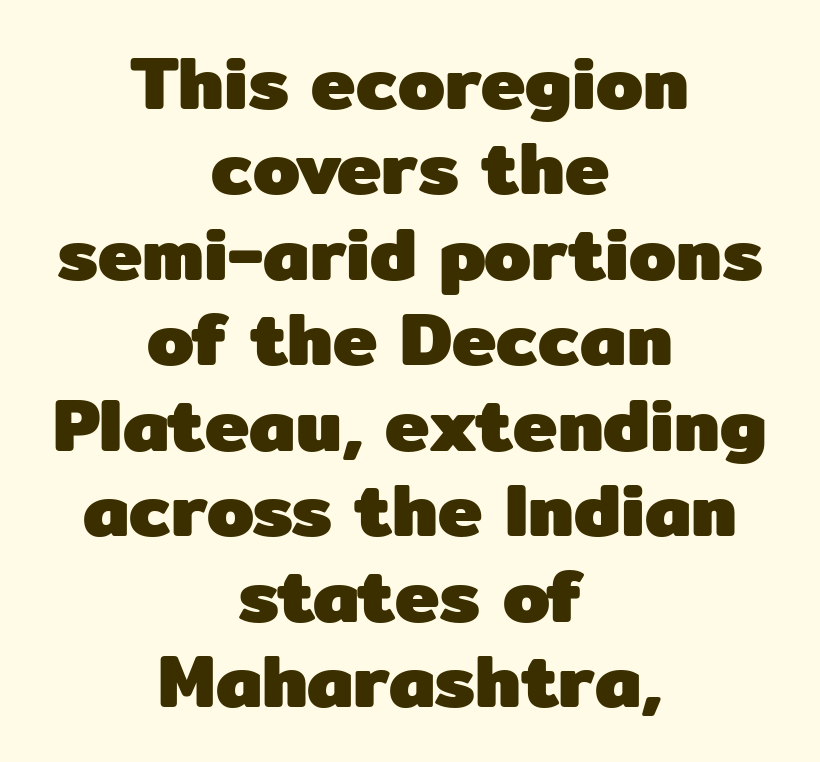
Q: Is the text bold? A: Yes.
Q: Is the text italic (slanted)? A: No, it is upright.
Q: Is the typeface a serif or a sans-serif typeface? A: Sans-serif.
Q: Is the text underlined? A: No.
Q: How is the paragraph aligned? A: Centered.
Q: Is the spacing between letters normal or unusually wide? A: Normal.
Q: Is the spacing between lines tight, normal or loose? A: Tight.
Q: Width (condensed, normal, or wide)? A: Normal.
Q: Stroke contrast? A: Low.
Q: x-height? A: Medium.
Q: Monospaced? A: No.
